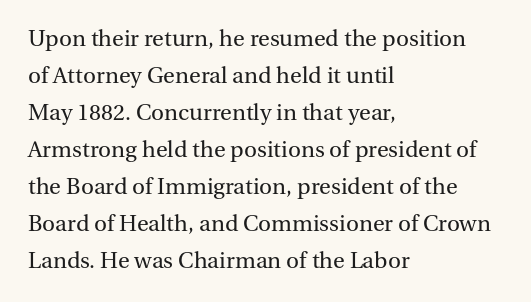
The image shows 24 px text type, upright; set left-aligned, normal line spacing (1.54x), normal letter spacing, not underlined.
